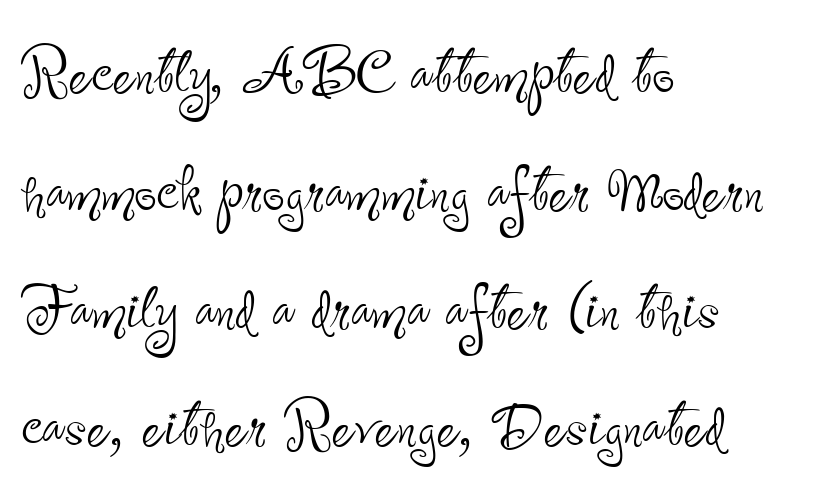
Q: Is the text bold? A: No.
Q: Is the text italic (slanted)? A: Yes.
Q: Is the typeface a serif or a sans-serif typeface? A: Sans-serif.
Q: Is the text underlined? A: No.
Q: How is the paragraph aligned? A: Left-aligned.
Q: Is the spacing between letters normal or unusually wide? A: Normal.
Q: Is the spacing between lines tight, normal or loose? A: Normal.
Q: Width (condensed, normal, or wide)? A: Condensed.
Q: Stroke contrast? A: Low.
Q: x-height? A: Small.
Q: Monospaced? A: No.
